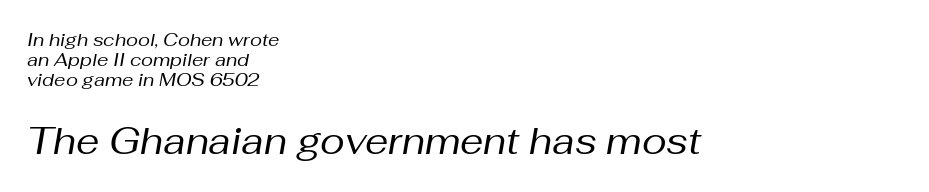
Typesetter's note — lower block bumped up in size, upper block left smaller. This rendering uses left alignment, leaving the right contour irregular. The rendering uses natural spacing where letterforms have individual widths. Clear beneath every line of the passage. Is the type heavy? It reads as light-to-regular instead.
